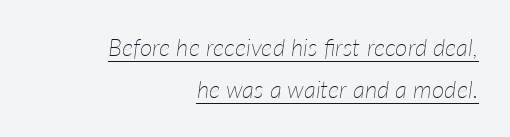
{"italic": "yes", "lean": "right", "slant_degrees": 7, "bold": "no", "underline": "yes", "align": "right", "line_spacing_ratio": 1.77, "letter_spacing": "normal", "letter_spacing_em": 0.0, "glyph_px": 24}
